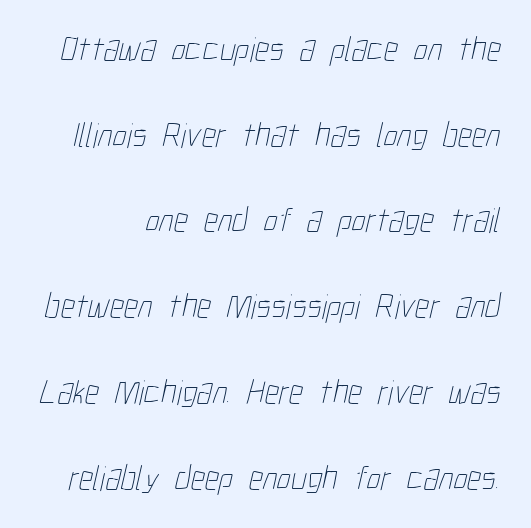
{"bold": "no", "weight": "thin", "width": "condensed", "stroke_contrast": "low", "x_height": "medium", "monospaced": "no", "underline": "no", "line_spacing": "loose", "line_spacing_ratio": 2.45, "letter_spacing": "normal", "letter_spacing_em": 0.0, "glyph_px": 35}
